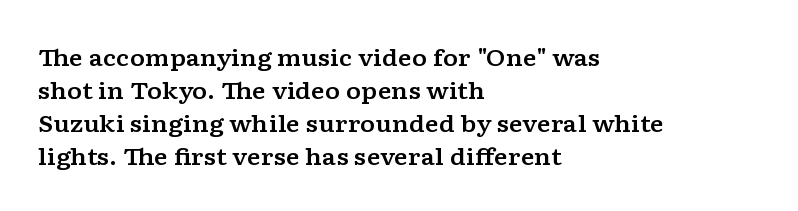
Plain, unruled lines of type. Letter spacing: default. Quick note: interline space is typical. Does the lettering tilt? It doesn't — this is upright. One-word summary of the alignment: left.
